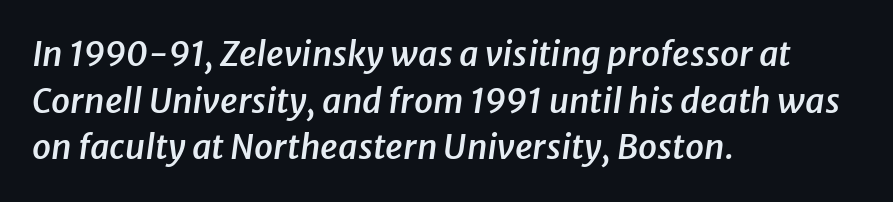
Q: Is the text bold? A: Semi-bold.
Q: Is the text italic (slanted)? A: Yes, it leans right by about 8 degrees.
Q: Is the text underlined? A: No.
Q: How is the paragraph aligned? A: Left-aligned.
Q: Is the spacing between letters normal or unusually wide? A: Normal.
Q: Is the spacing between lines tight, normal or loose? A: Normal.
Q: Width (condensed, normal, or wide)? A: Normal.
Q: Stroke contrast? A: Low.
Q: x-height? A: Medium.
Q: Monospaced? A: No.
